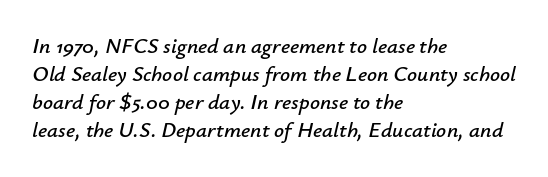
Casual observation: everything's shoved over to the left. Characters are canted at an angle relative to the baseline's perpendicular. Only glyphs here, with clear space below each row. The horizontal fit of the characters is conventional and even. These lines sit exactly where default settings would place them.
